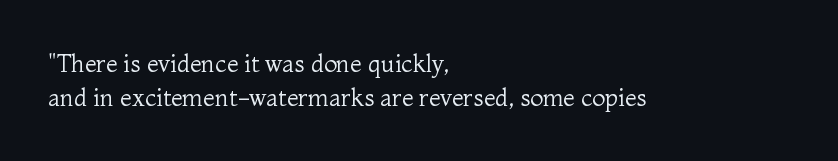
Q: Is the text bold? A: No.
Q: Is the text italic (slanted)? A: No, it is upright.
Q: Is the text underlined? A: No.
Q: How is the paragraph aligned? A: Left-aligned.
Q: Is the spacing between letters normal or unusually wide? A: Normal.
Q: Is the spacing between lines tight, normal or loose? A: Normal.
